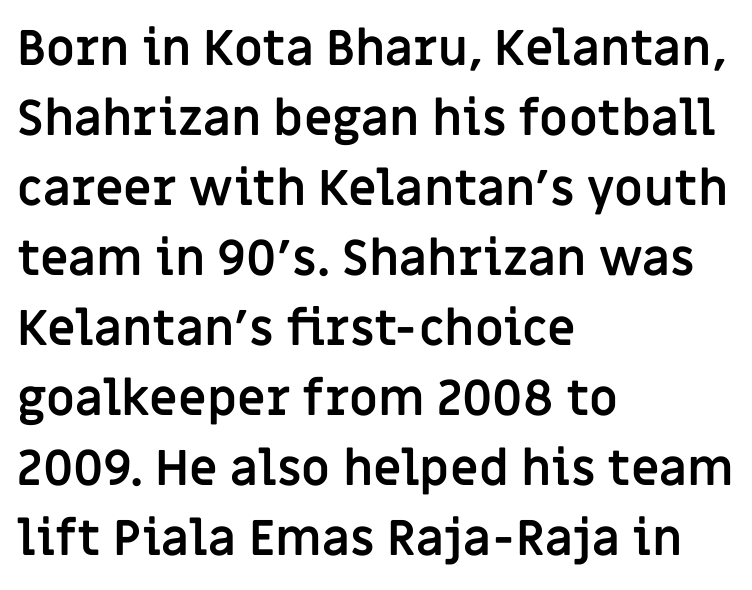
{"serif": "no", "italic": "no", "bold": "yes", "weight": "semibold", "width": "normal", "stroke_contrast": "low", "x_height": "large", "monospaced": "no", "underline": "no", "align": "left", "line_spacing": "normal", "line_spacing_ratio": 1.43, "letter_spacing": "normal", "letter_spacing_em": 0.0, "glyph_px": 49}
